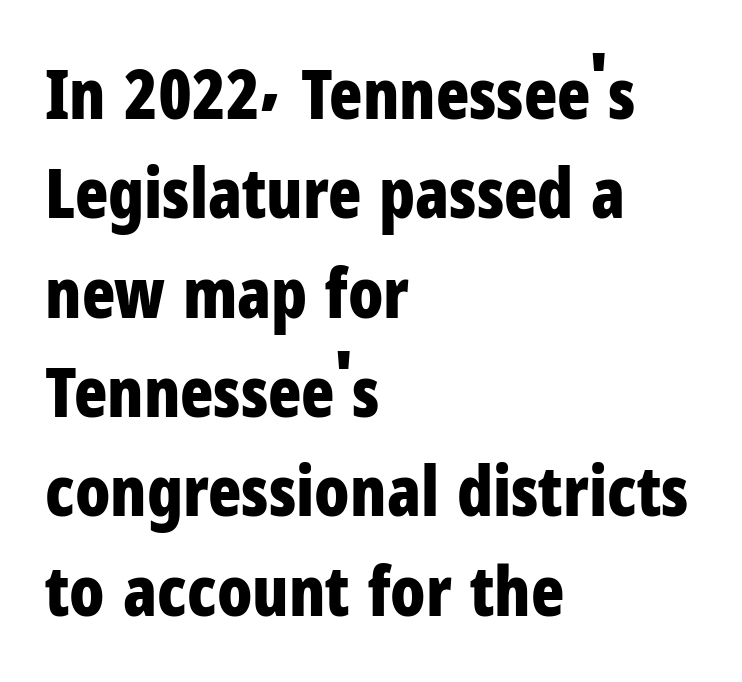
The passage shown is typed in a proportional face where columns would drift. The letters are bold, with thick, heavy strokes. The space beneath each line is pristine and unruled. Left-aligned paragraph, ragged on the right. What stands out about the letter spacing? Nothing — it is the standard amount.
